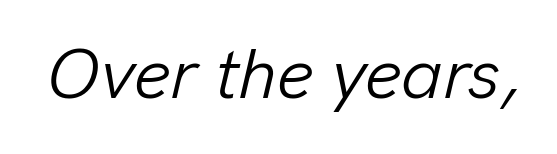
The image shows 71 px light type, italic (leaning right); set normal letter spacing, not underlined; low stroke contrast and a medium x-height.
